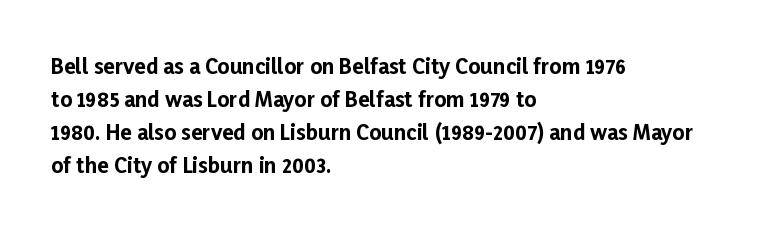
The image shows 21 px bold type, upright; set left-aligned, normal line spacing (1.57x), normal letter spacing, not underlined.
